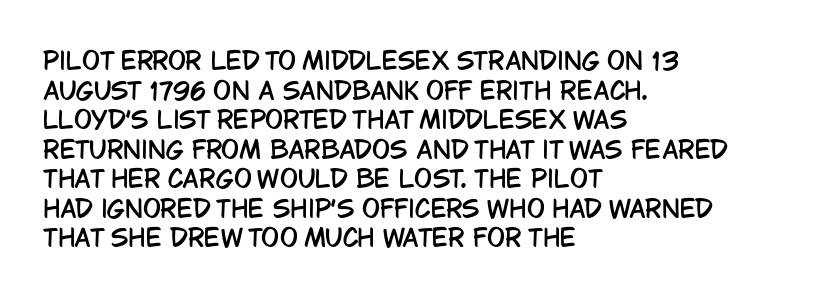
Q: Is the text italic (slanted)? A: No, it is upright.
Q: Is the text underlined? A: No.
Q: How is the paragraph aligned? A: Left-aligned.
Q: Is the spacing between letters normal or unusually wide? A: Normal.
